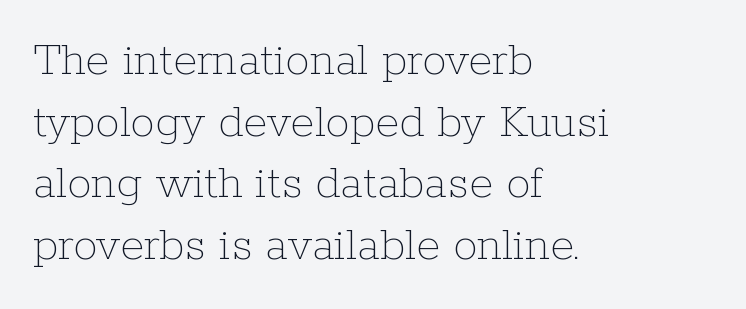
The image shows 49 px thin type, upright; set left-aligned, normal line spacing (1.26x), normal letter spacing, not underlined; low stroke contrast and a medium x-height.
